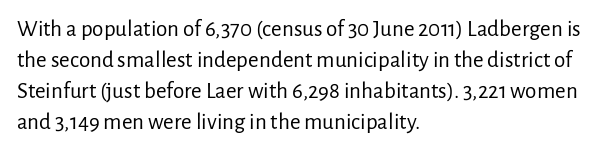
The image shows 23 px text type, upright; set left-aligned, normal line spacing (1.35x), normal letter spacing, not underlined.
